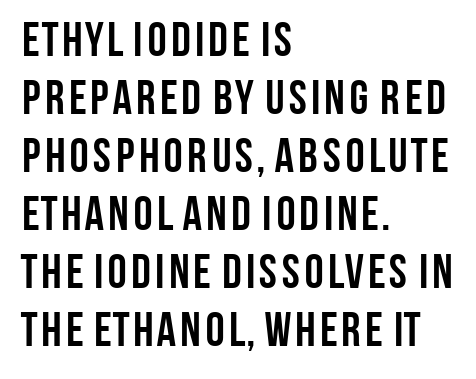
The image shows 48 px semibold, condensed sans-serif type, upright; set left-aligned, line spacing 1.21x, normal letter spacing, not underlined; low stroke contrast and a large x-height.
